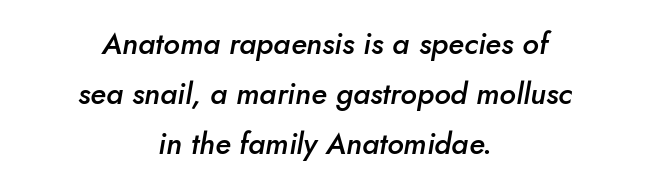
The image shows 30 px semibold type, italic (leaning right); set centered, normal line spacing (1.67x), normal letter spacing, not underlined; low stroke contrast and a small x-height.
